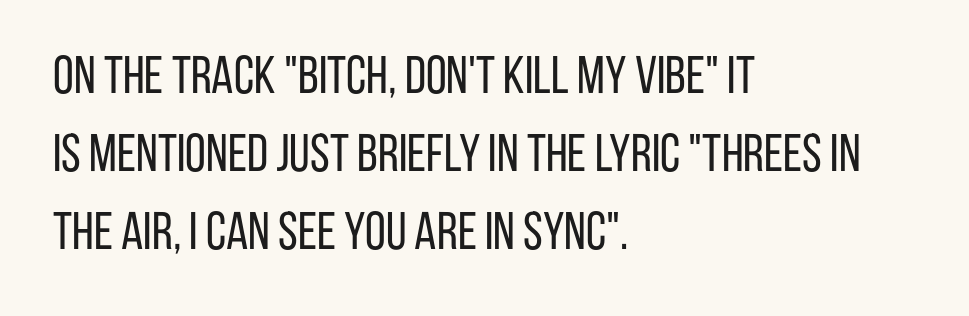
The image shows 53 px regular-weight, condensed sans-serif type, upright; set left-aligned, normal line spacing (1.47x), normal letter spacing, not underlined; low stroke contrast and a large x-height.
